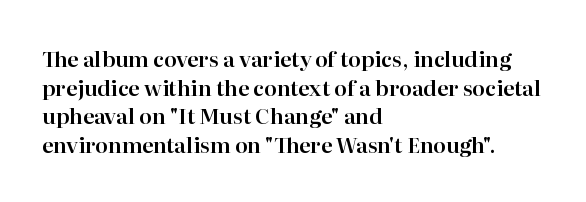
The rendering keeps characters at their native spacing. Does the lettering tilt? It doesn't — this is upright. Descender tails drop into unmarked territory. The lines sit at an ordinary, default distance from one another. One-word summary of the alignment: left.
